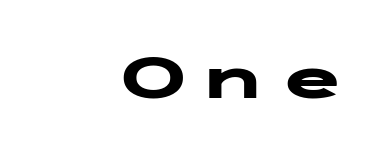
The image shows 59 px heavy, wide sans-serif type, upright; set right-aligned, unusually wide letter spacing (+0.25 em), not underlined; low stroke contrast and a medium x-height.
